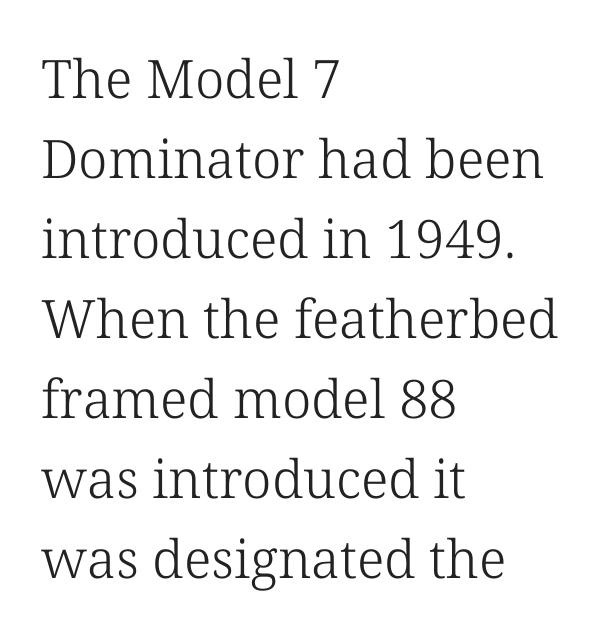
Weight: in the light-to-regular range. Normally led — the rows are evenly, conventionally spaced. Examine the stroke ends and you'll spot serifs. Check the space under the baseline: it is left empty. Honestly, the letter spacing is just normal — you wouldn't notice it.
